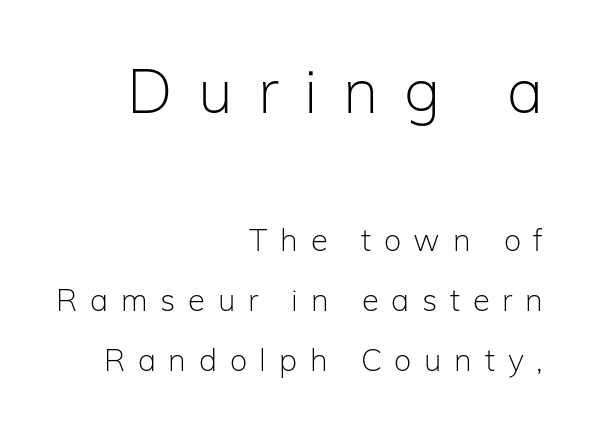
Q: Is the text bold? A: No.
Q: Is the text italic (slanted)? A: No, it is upright.
Q: Is the typeface a serif or a sans-serif typeface? A: Sans-serif.
Q: Is the text underlined? A: No.
Q: How is the paragraph aligned? A: Right-aligned.
Q: Is the spacing between letters normal or unusually wide? A: Unusually wide.
Q: Is the spacing between lines tight, normal or loose? A: Loose.
Q: Which block of text is set in a larger size, the first (top) or the second (bottom)? A: The first (top) one.
Q: Width (condensed, normal, or wide)? A: Normal.
Q: Stroke contrast? A: Low.
Q: x-height? A: Medium.
Q: Monospaced? A: No.
